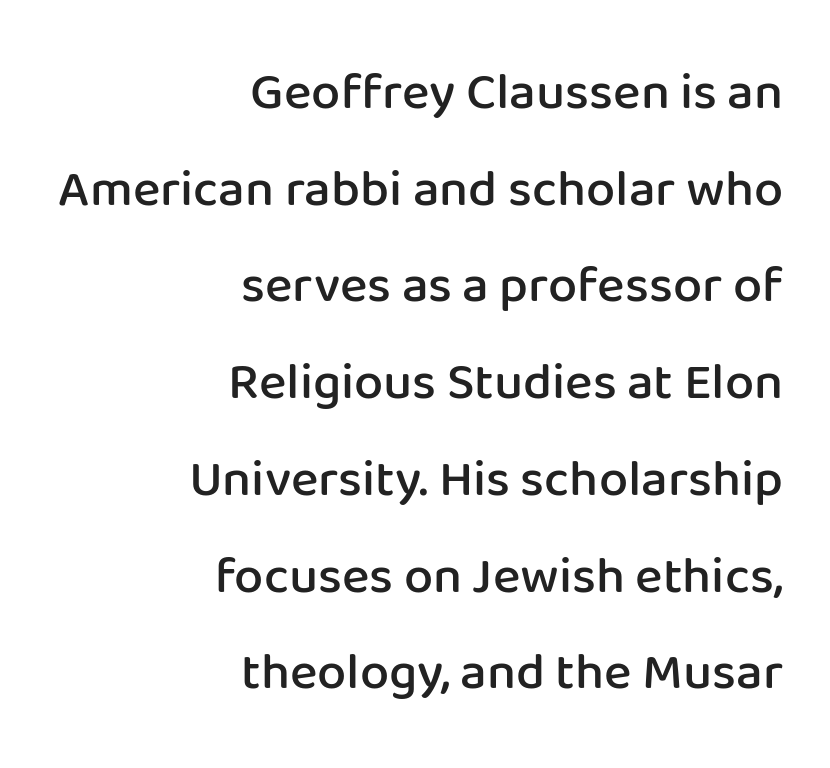
The image shows 52 px semibold sans-serif type, upright; set right-aligned, line spacing 1.86x, normal letter spacing, not underlined; low stroke contrast and a medium x-height.
